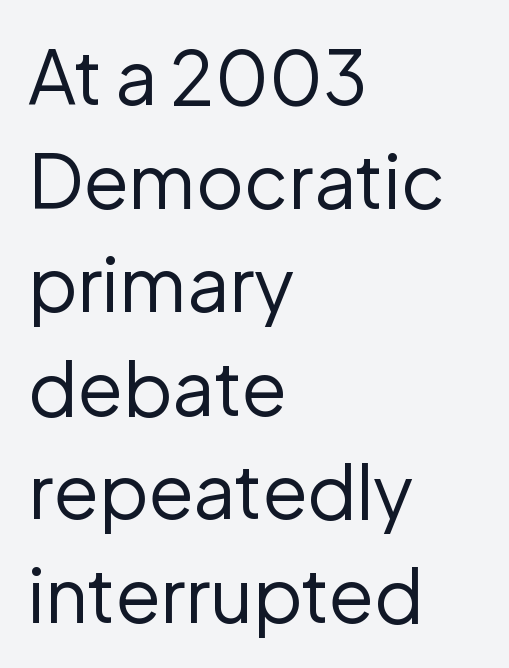
{"serif": "no", "italic": "no", "bold": "no", "weight": "regular", "width": "normal", "stroke_contrast": "low", "x_height": "medium", "monospaced": "no", "underline": "no", "align": "left", "line_spacing": "normal", "line_spacing_ratio": 1.4, "letter_spacing": "normal", "letter_spacing_em": 0.0, "glyph_px": 74}
